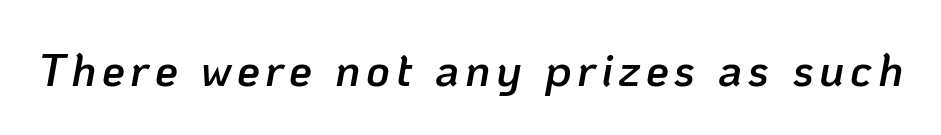
The glyphs look as if they've been sheared to an angle. The face used here is proportionally spaced, like ordinary book or web type. Decoration check: the copy has no underline. How heavy is the stroke? Medium-heavy — a semibold, shy of bold.
